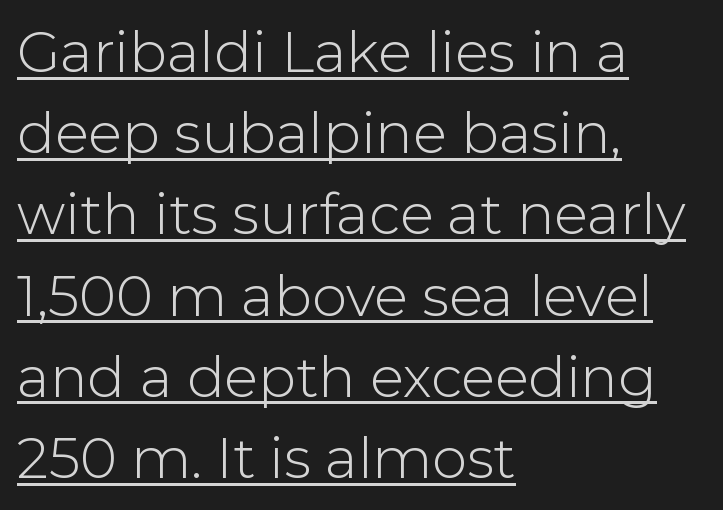
Tall strokes in this sample are plumb rather than angled. Baseline-to-baseline distance is the conventional proportion of letter height. Casual observation: everything's shoved over to the left. Observe the ordinary spacing: letters are neighbours, not strangers. These glyphs show unthickened strokes, regular width or finer. The face used here is proportionally spaced, like ordinary book or web type.
